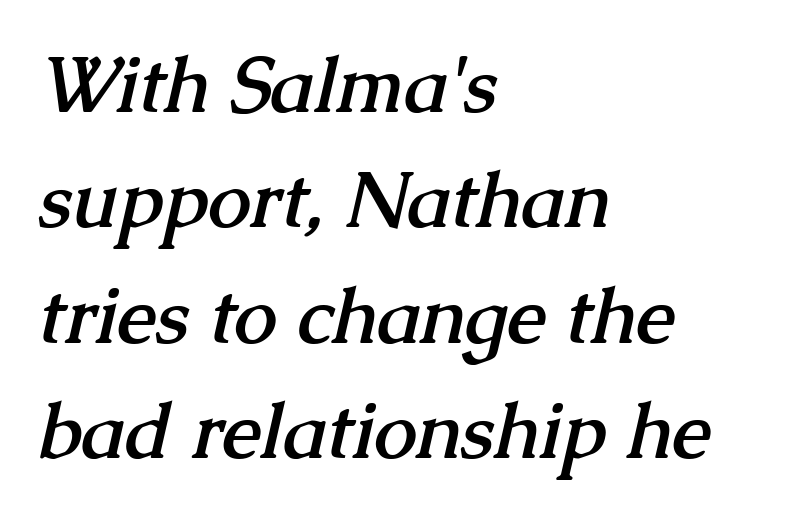
These lines stack with their left ends in a neat column. The passage shown is not underscored anywhere. Classification — serif. Students, note that the glyphs here touch the page at normal intervals. The letters advance in unequal steps, a hallmark of proportional type. Successive baselines arrive at the customary interval.
